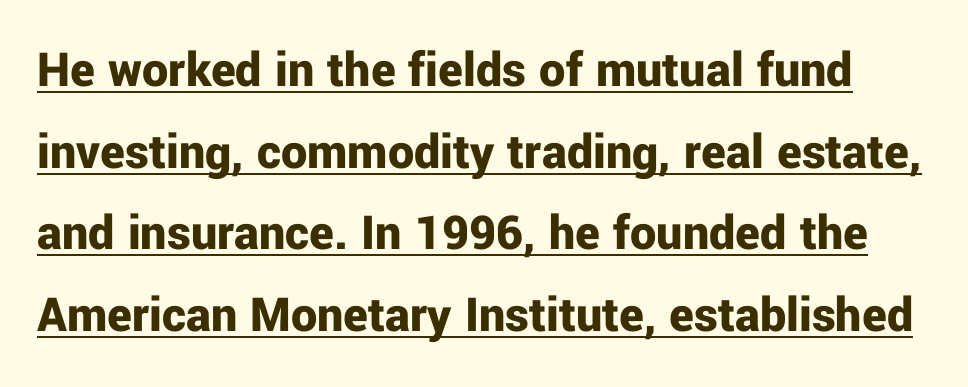
The image shows 52 px bold sans-serif type, upright; set normal line spacing (1.57x), normal letter spacing, underlined; low stroke contrast and a medium x-height.
